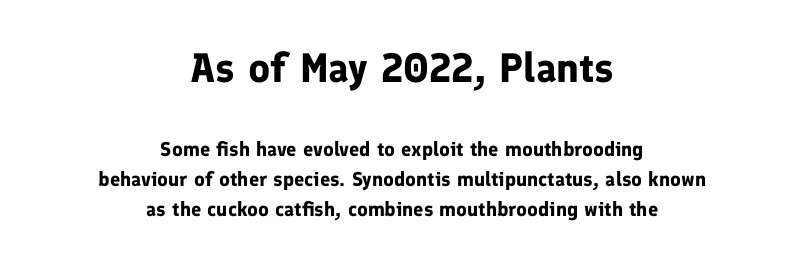
These two chunks differ in scale, with the top chunk taking the larger measure. Every letter is thick-stroked: bold, no question. The rendering uses natural spacing where letterforms have individual widths. This is roman type, the default non-slanted kind.
